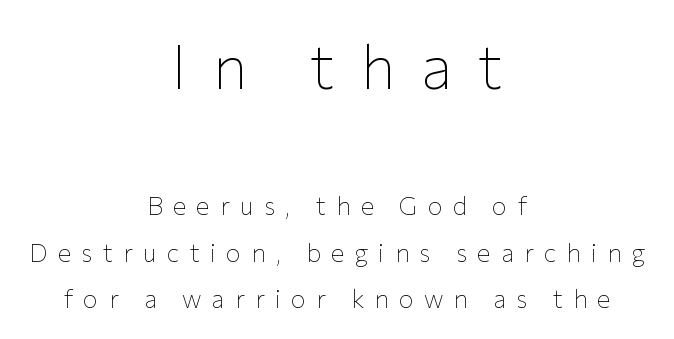
Type without underlining. Tall strokes in this sample are plumb rather than angled. A student would notice the top passage is typeset larger than what follows. Look at the bottom of the vertical strokes: they stop flat, with no serifs. The tracking reads as deliberately expanded to a designer's eye. This rendering uses center alignment, leaving both contours irregular but symmetric.
